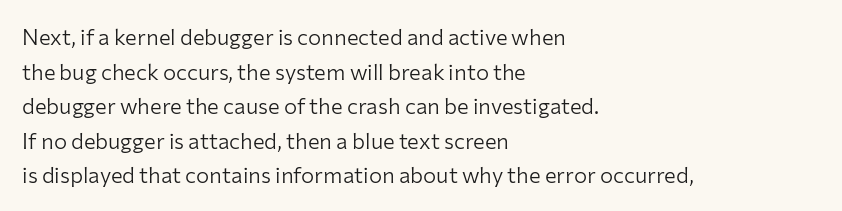
Which margin do the lines hug? The left one — the right edge is uneven. This is roman type, the default non-slanted kind. Summary of vertical rhythm: regular, with standard interline spacing. These glyphs show unthickened strokes, regular width or finer. The rendering keeps characters at their native spacing. The gap between lines stays unmarked.
